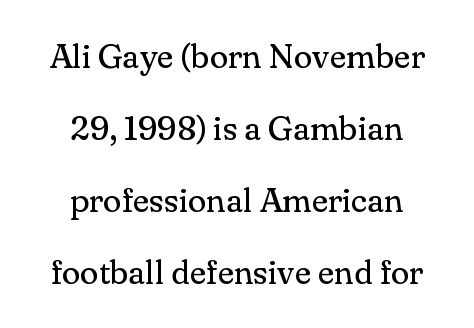
The image shows 34 px regular-weight serif type, upright; set centered, loose line spacing (2.12x), normal letter spacing, not underlined; medium stroke contrast and a small x-height.
